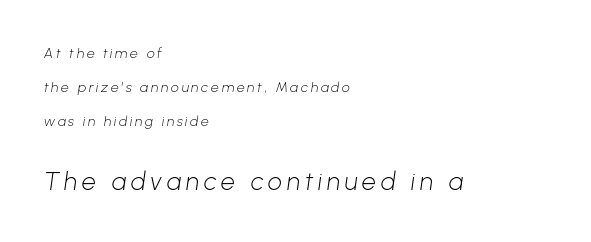
Q: Is the text bold? A: No.
Q: Is the text underlined? A: No.
Q: How is the paragraph aligned? A: Left-aligned.
Q: Is the spacing between lines tight, normal or loose? A: Loose.
Q: Which block of text is set in a larger size, the first (top) or the second (bottom)? A: The second (bottom) one.
